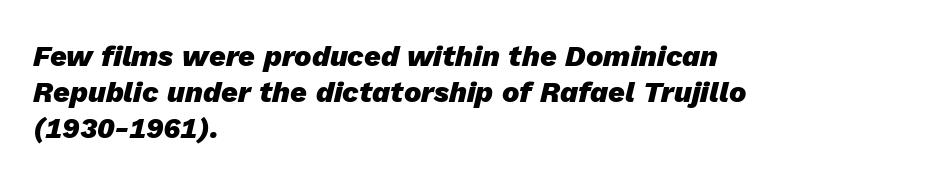
Q: Is the text bold? A: Yes.
Q: Is the text italic (slanted)? A: Yes, it leans right by about 13 degrees.
Q: Is the text underlined? A: No.
Q: How is the paragraph aligned? A: Left-aligned.
Q: Is the spacing between letters normal or unusually wide? A: Normal.
Q: Width (condensed, normal, or wide)? A: Normal.
Q: Stroke contrast? A: Low.
Q: x-height? A: Medium.
Q: Monospaced? A: No.
